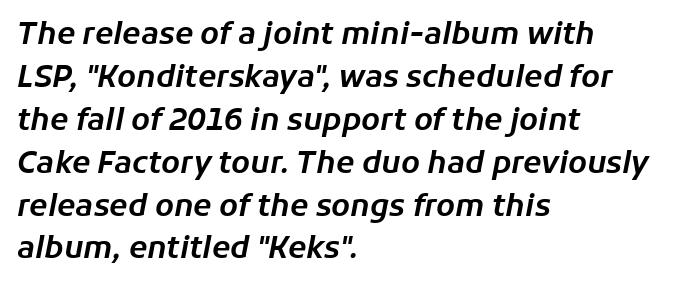
Normally led — the rows are evenly, conventionally spaced. Does the lettering tilt? It does — this is italic. Note the varied advance widths — an 'i' is clearly narrower than an 'm'. The lines in this sample share a left origin and differ only in where they stop. Honestly, there is no underline to notice here at all. Letter spacing: default.
